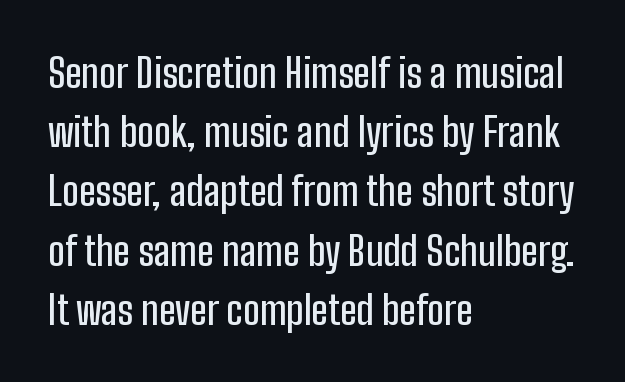
Successive baselines arrive at the customary interval. A sans-serif font was chosen for this passage. Compared with a centered layout, this one pins lines to the left instead. Do the letters lean? They stand straight. This sample has the flowing, uneven cadence of proportional lettering. How are the letters spaced? Ordinarily, with no added tracking.
